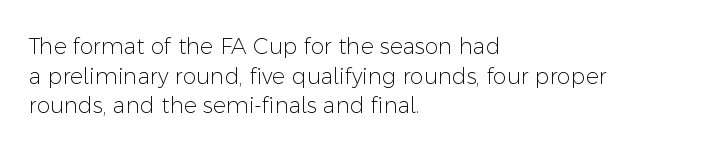
{"italic": "no", "bold": "no", "underline": "no", "align": "left", "line_spacing": "normal", "line_spacing_ratio": 1.35, "letter_spacing": "normal", "letter_spacing_em": 0.0, "glyph_px": 22}
